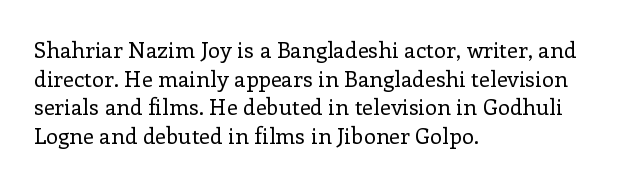
{"italic": "no", "bold": "no", "underline": "no", "align": "left", "line_spacing": "normal", "line_spacing_ratio": 1.3, "letter_spacing": "normal", "letter_spacing_em": 0.0, "glyph_px": 22}
